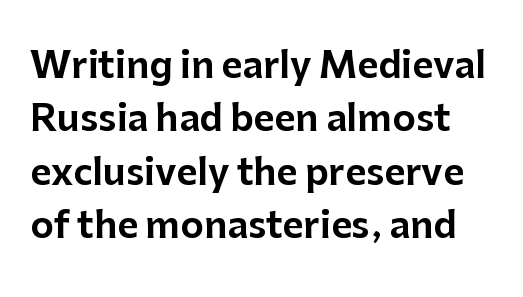
{"serif": "no", "italic": "no", "width": "normal", "stroke_contrast": "low", "x_height": "medium", "monospaced": "no", "underline": "no", "line_spacing": "normal", "line_spacing_ratio": 1.48, "letter_spacing": "normal", "letter_spacing_em": 0.0, "glyph_px": 36}
